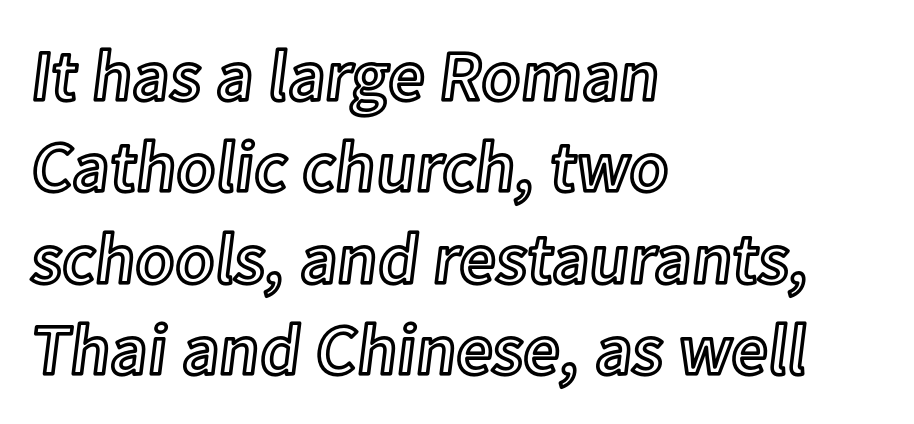
Unmarked baselines from the first word to the last. Compared with typical body copy, the letter spacing here is the same. You could not count columns in this text — the font is proportionally spaced. Does the copy run flush right? No — it runs flush left. What's the leading like? Ordinary, nothing unusual.
